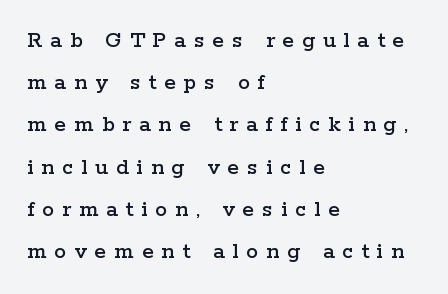
Q: Is the text italic (slanted)? A: No, it is upright.
Q: Is the text underlined? A: No.
Q: How is the paragraph aligned? A: Left-aligned.
Q: Is the spacing between letters normal or unusually wide? A: Unusually wide.
